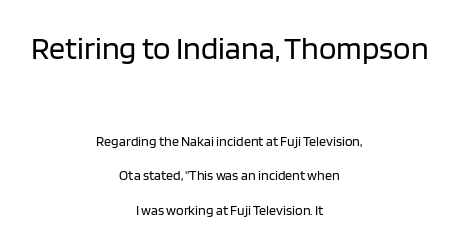
The baseline area is clear. Caption: upper text group enlarged, lower text group reduced. Alignment: centered. A typesetter would label this face a sans. Character widths vary here, with narrow letters taking less room than wide ones. Nobody touched the tracking dial on this one.
